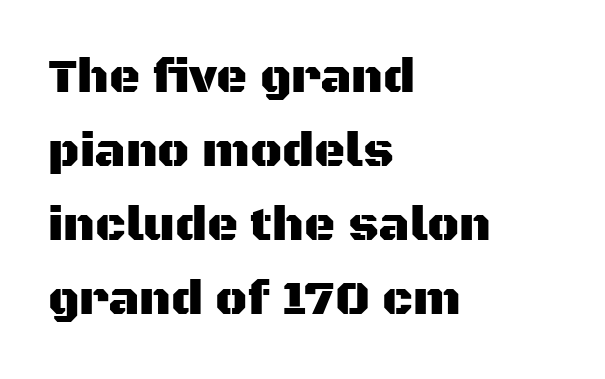
{"serif": "no", "italic": "no", "width": "normal", "stroke_contrast": "medium", "x_height": "large", "monospaced": "no", "underline": "no", "align": "left", "line_spacing": "normal", "line_spacing_ratio": 1.54, "letter_spacing": "normal", "letter_spacing_em": 0.0, "glyph_px": 48}
